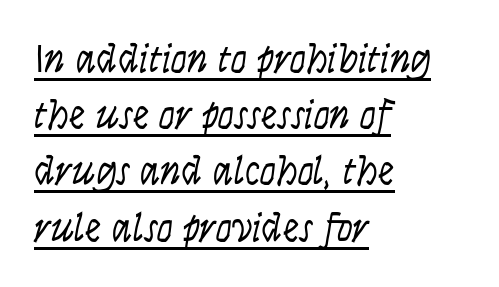
The letterforms sit at book weight or below. When letters slant like this, we call the style italic. These lines keep a tight, regular rhythm from letter to letter. These lines sit exactly where default settings would place them. Underline: present.
